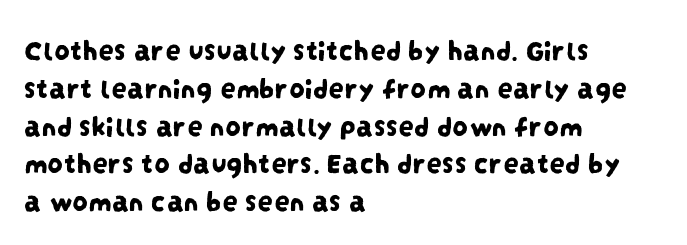
This rendering employs a face without finishing strokes, i.e., a sans-serif. Spacing verdict: proportional, widths tailored to each character. Compared with typical body copy, the letter spacing here is the same. This rendering uses left alignment, leaving the right contour irregular.
